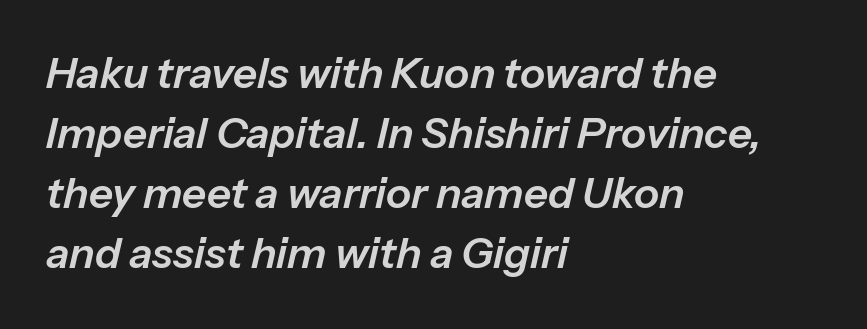
{"italic": "yes", "lean": "right", "slant_degrees": 13, "width": "normal", "stroke_contrast": "low", "x_height": "medium", "monospaced": "no", "underline": "no", "align": "left", "line_spacing": "normal", "line_spacing_ratio": 1.43, "letter_spacing": "normal", "letter_spacing_em": 0.0, "glyph_px": 42}
